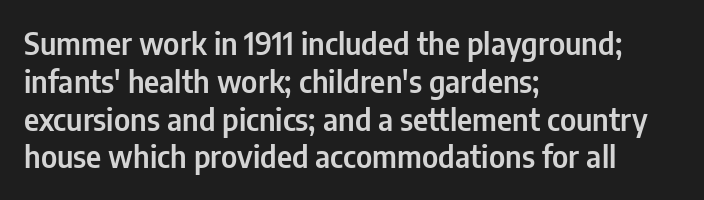
The image shows 30 px condensed sans-serif type, upright; set left-aligned, normal line spacing (1.26x), normal letter spacing, not underlined; low stroke contrast and a medium x-height.
